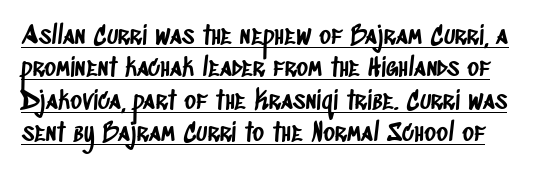
Q: Is the text underlined? A: Yes.
Q: Is the spacing between letters normal or unusually wide? A: Normal.
Q: Is the spacing between lines tight, normal or loose? A: Normal.
